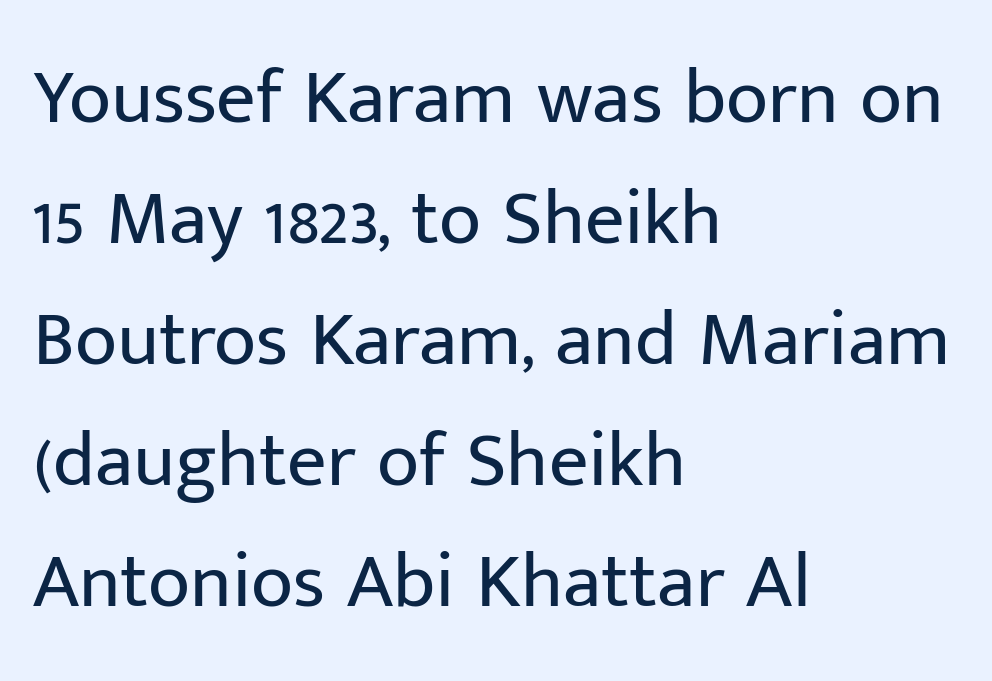
Q: Is the text bold? A: No.
Q: Is the text italic (slanted)? A: No, it is upright.
Q: Is the typeface a serif or a sans-serif typeface? A: Sans-serif.
Q: Is the text underlined? A: No.
Q: How is the paragraph aligned? A: Left-aligned.
Q: Is the spacing between letters normal or unusually wide? A: Normal.
Q: Is the spacing between lines tight, normal or loose? A: Normal.
Q: Width (condensed, normal, or wide)? A: Normal.
Q: Stroke contrast? A: Low.
Q: x-height? A: Medium.
Q: Monospaced? A: No.
